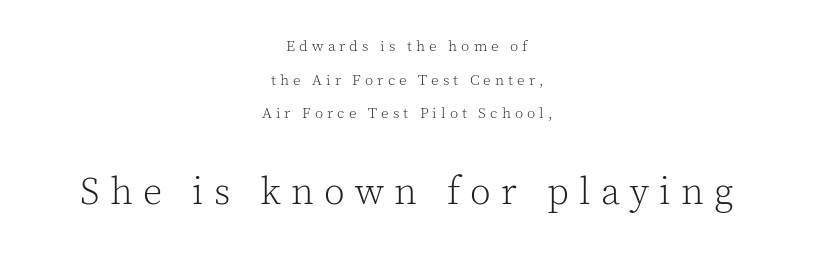
The image shows 38 px light serif type, upright; set centered, loose line spacing (2.25x), unusually wide letter spacing (+0.27 em), not underlined; the second (bottom) block is 2.53x larger; a medium x-height.
